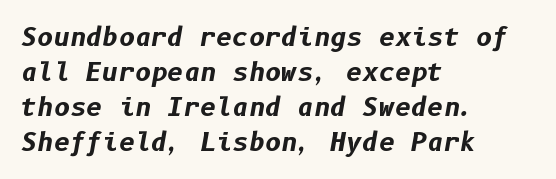
The image shows 25 px bold type, italic (leaning right); set left-aligned, normal line spacing (1.4x), normal letter spacing, not underlined.
